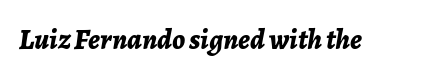
Q: Is the text bold? A: Yes.
Q: Is the text italic (slanted)? A: Yes, it leans right by about 7 degrees.
Q: Is the text underlined? A: No.
Q: Is the spacing between letters normal or unusually wide? A: Normal.
Q: Width (condensed, normal, or wide)? A: Normal.
Q: Stroke contrast? A: Low.
Q: x-height? A: Medium.
Q: Monospaced? A: No.
